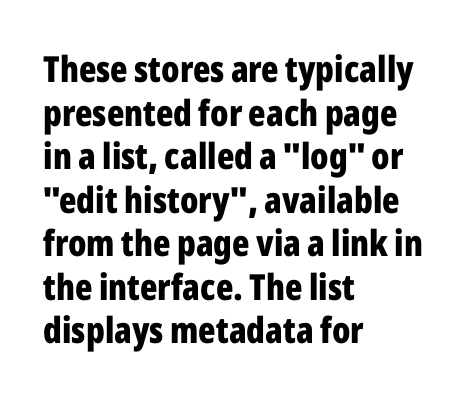
Q: Is the text bold? A: Yes.
Q: Is the text italic (slanted)? A: No, it is upright.
Q: Is the typeface a serif or a sans-serif typeface? A: Sans-serif.
Q: Is the text underlined? A: No.
Q: How is the paragraph aligned? A: Left-aligned.
Q: Is the spacing between letters normal or unusually wide? A: Normal.
Q: Width (condensed, normal, or wide)? A: Condensed.
Q: Stroke contrast? A: Low.
Q: x-height? A: Medium.
Q: Monospaced? A: No.
